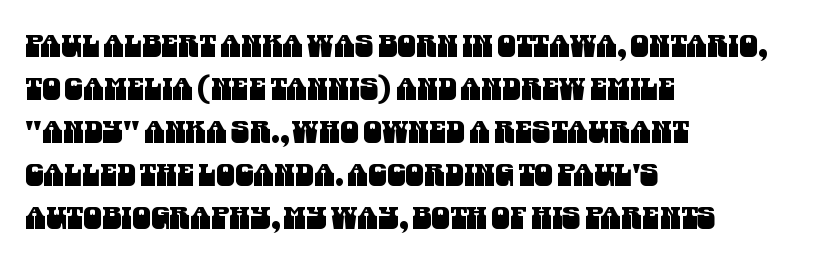
Spacing between characters is what you'd get straight out of the box. Reading down the column, the eye jumps a familiar distance to each next line. This sample uses a sans-serif face. The glyphs are unaccompanied by any horizontal stroke below them.
